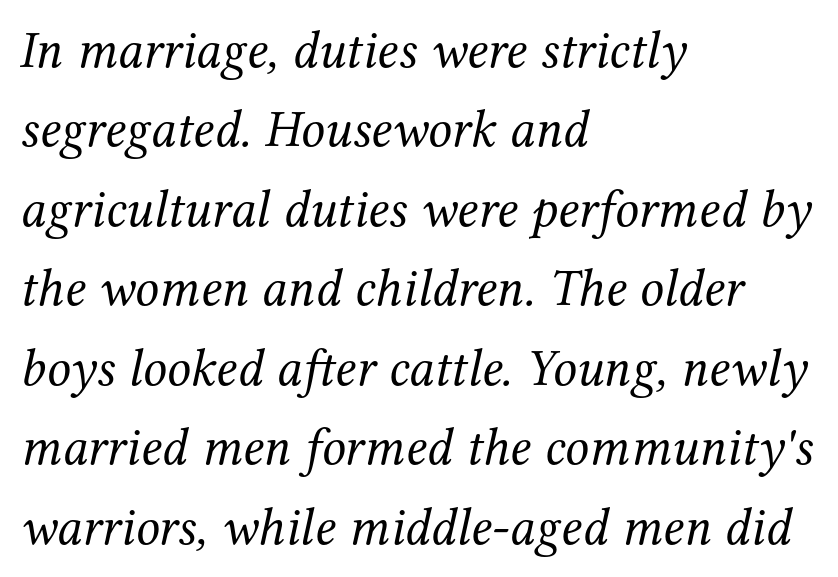
The image shows 53 px regular-weight serif type, italic (leaning right); set left-aligned, normal line spacing (1.5x), normal letter spacing, not underlined; medium stroke contrast and a medium x-height.
